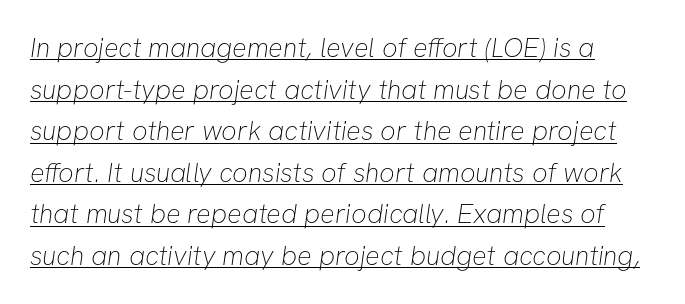
{"bold": "no", "underline": "yes", "line_spacing": "normal", "line_spacing_ratio": 1.54, "letter_spacing": "normal", "letter_spacing_em": 0.0, "glyph_px": 27}
